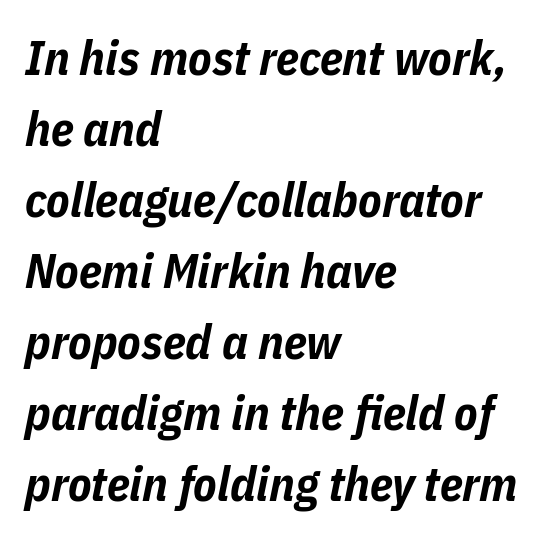
These lines sit exactly where default settings would place them. Notice how the stems are inclined rather than vertical — that's the hallmark of italics. A typesetter would call this proportional, since set widths differ per character. Here the glyphs are tracked normally, forming tight word shapes.
